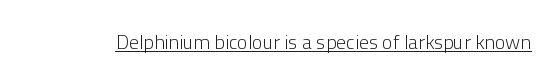
Q: Is the text bold? A: No.
Q: Is the text italic (slanted)? A: No, it is upright.
Q: Is the text underlined? A: Yes.
Q: Is the spacing between letters normal or unusually wide? A: Normal.
